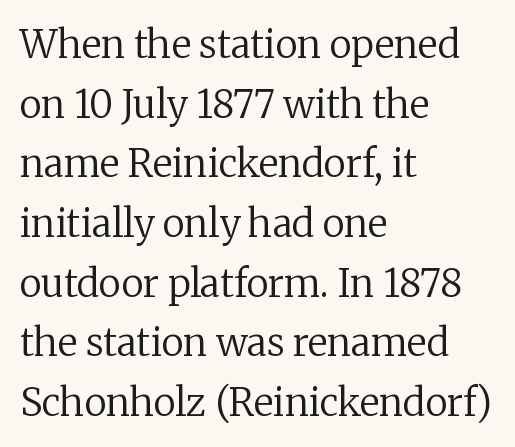
{"serif": "yes", "italic": "no", "bold": "no", "weight": "regular", "width": "normal", "stroke_contrast": "low", "x_height": "medium", "monospaced": "no", "underline": "no", "align": "left", "line_spacing": "normal", "line_spacing_ratio": 1.57, "letter_spacing": "normal", "letter_spacing_em": 0.0, "glyph_px": 38}
